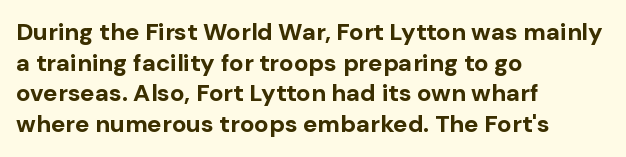
{"italic": "no", "bold": "yes", "underline": "no", "align": "left", "line_spacing": "normal", "line_spacing_ratio": 1.28, "letter_spacing": "normal", "letter_spacing_em": 0.0, "glyph_px": 24}
